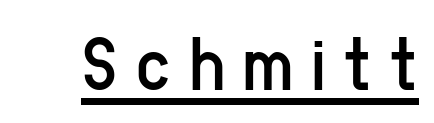
Grotesque or geometric, the face here clearly has no serifs. The letters advance in unequal steps, a hallmark of proportional type. The tracking jumps out immediately: characters are airy and widely separated. The letters stand straight up with perfectly vertical stems. Honestly, the underline is the first thing you notice here.
